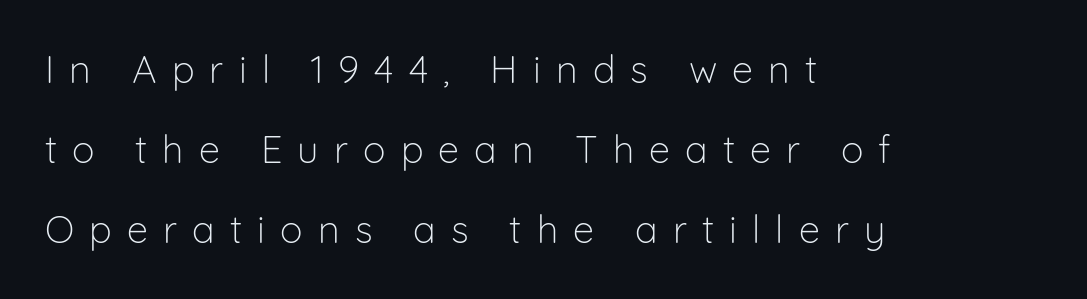
{"serif": "no", "italic": "no", "bold": "no", "weight": "light", "width": "normal", "stroke_contrast": "low", "x_height": "medium", "monospaced": "no", "underline": "no", "align": "left", "line_spacing": "loose", "line_spacing_ratio": 2.11, "letter_spacing": "wide", "letter_spacing_em": 0.4, "glyph_px": 38}
